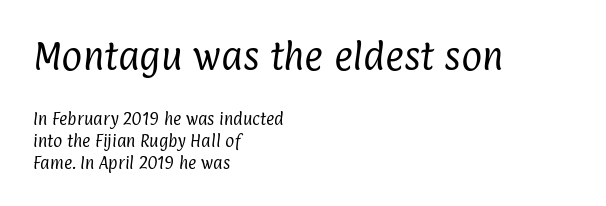
Typeset ragged right — the left edge is the straight one. The space directly below the letters is spotless. These glyphs show unthickened strokes, regular width or finer. Each letter keeps its own natural width here, so spacing adapts to shape.
